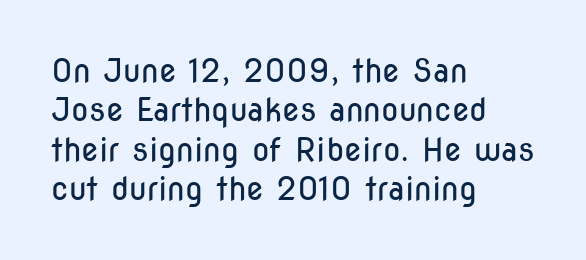
Q: Is the text bold? A: No.
Q: Is the text italic (slanted)? A: No, it is upright.
Q: Is the typeface a serif or a sans-serif typeface? A: Sans-serif.
Q: Is the text underlined? A: No.
Q: How is the paragraph aligned? A: Left-aligned.
Q: Is the spacing between letters normal or unusually wide? A: Normal.
Q: Width (condensed, normal, or wide)? A: Condensed.
Q: Stroke contrast? A: Low.
Q: x-height? A: Medium.
Q: Monospaced? A: No.
